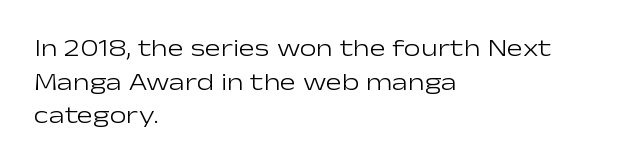
The image shows 24 px text type, upright; set left-aligned, normal line spacing (1.4x), normal letter spacing, not underlined.
